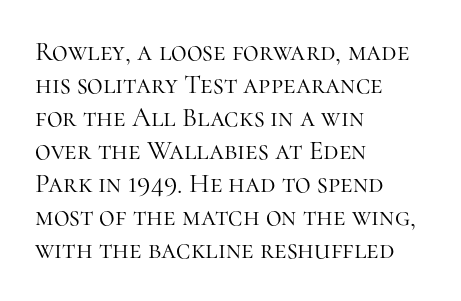
The type sits square on the baseline with zero lean. All the whitespace from short lines collects on the right. Students, note that the glyphs here touch the page at normal intervals. Weight class: somewhere from thin through regular. The foot of each line stays bare and open.
